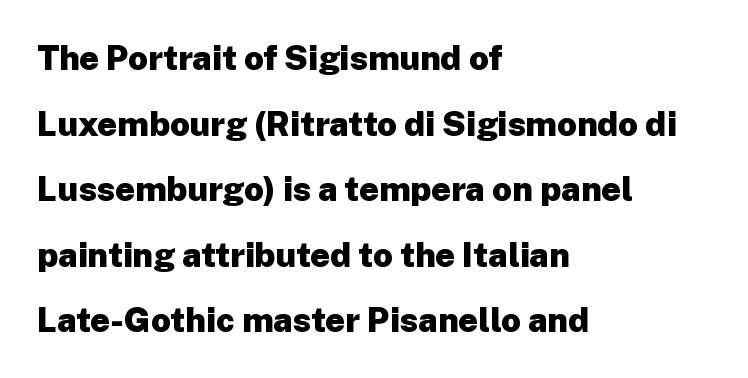
In terms of weight, the rendering is a true, heavy bold. A classic flush-left, rag-right setting is used for this passage. Rendered with straight, roman letterforms. The lines are spread far apart with generous leading. Grotesque or geometric, the face here clearly has no serifs.
